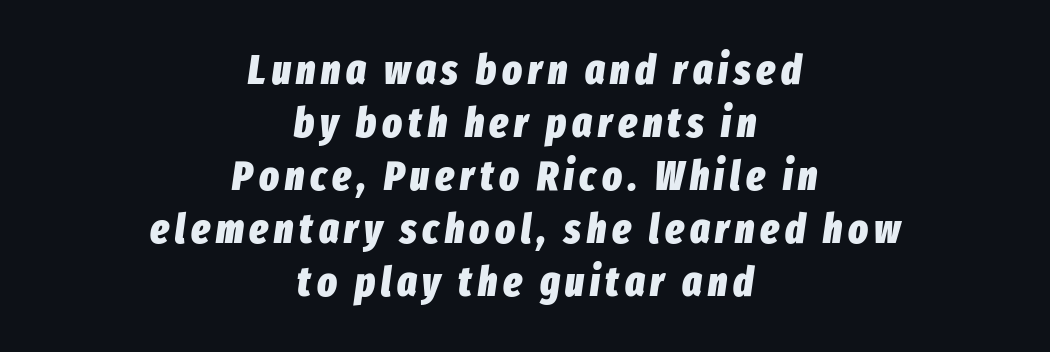
Q: Is the text bold? A: Yes.
Q: Is the text italic (slanted)? A: Yes, it leans right by about 8 degrees.
Q: Is the text underlined? A: No.
Q: How is the paragraph aligned? A: Centered.
Q: Is the spacing between lines tight, normal or loose? A: Normal.
Q: Width (condensed, normal, or wide)? A: Condensed.
Q: Stroke contrast? A: Low.
Q: x-height? A: Medium.
Q: Monospaced? A: No.
